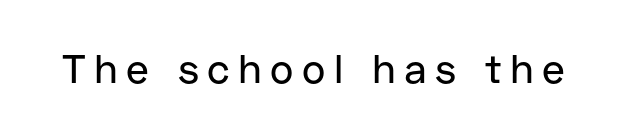
Varying glyph widths throughout — classic text-font behaviour. The type family on display is of the sans-serif kind. What stands out about the letter spacing? Its width — letters are far apart. The glyphs are unaccompanied by any horizontal stroke below them. Ordinary non-slanted type is in use.
